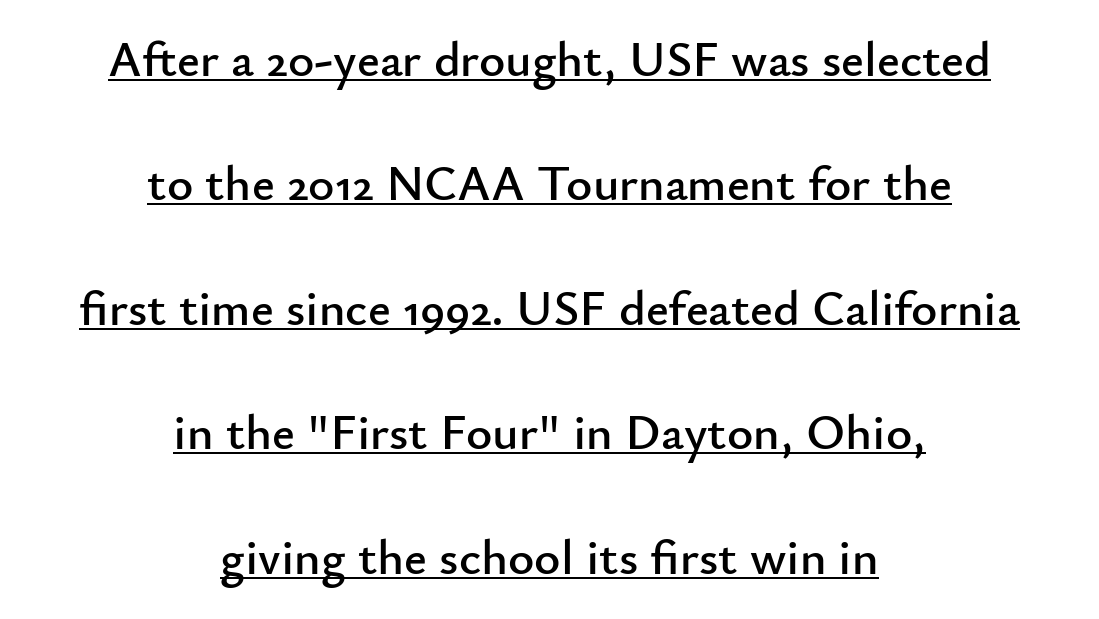
Q: Is the text italic (slanted)? A: No, it is upright.
Q: Is the typeface a serif or a sans-serif typeface? A: Sans-serif.
Q: Is the text underlined? A: Yes.
Q: How is the paragraph aligned? A: Centered.
Q: Is the spacing between letters normal or unusually wide? A: Normal.
Q: Is the spacing between lines tight, normal or loose? A: Loose.
Q: Width (condensed, normal, or wide)? A: Normal.
Q: Stroke contrast? A: Low.
Q: x-height? A: Small.
Q: Monospaced? A: No.
